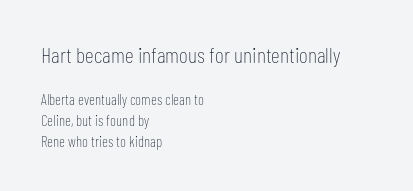
Q: Is the text bold? A: No.
Q: Is the text italic (slanted)? A: No, it is upright.
Q: Is the text underlined? A: No.
Q: How is the paragraph aligned? A: Left-aligned.
Q: Is the spacing between letters normal or unusually wide? A: Normal.
Q: Is the spacing between lines tight, normal or loose? A: Normal.
Q: Which block of text is set in a larger size, the first (top) or the second (bottom)? A: The first (top) one.
